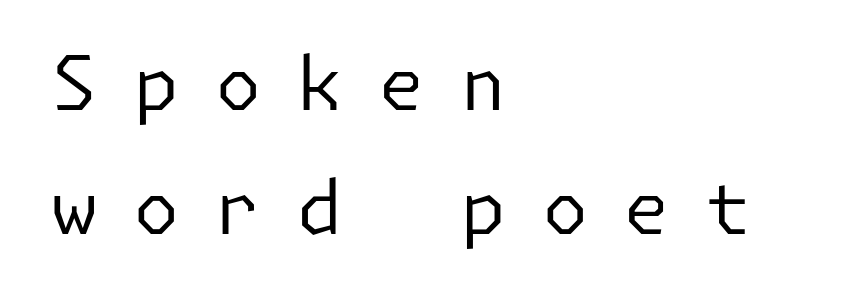
The typography opts for an upright posture over an oblique one. The gap between lines stays unmarked. A normal amount of white space separates one row of letters from the next. The designer went with a sans here, leaving each stem footless. Compared with a typical body face, this is equally light or lighter still. The paragraph shown leans on its left margin.
